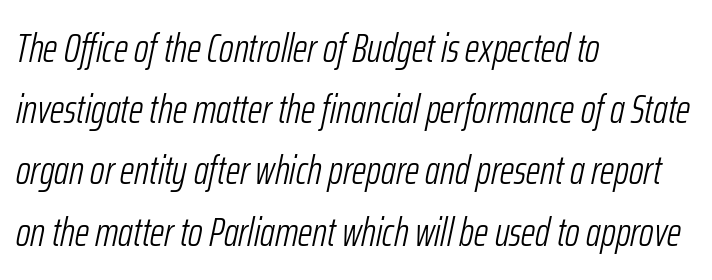
Q: Is the text bold? A: No.
Q: Is the text italic (slanted)? A: Yes, it leans right by about 12 degrees.
Q: Is the text underlined? A: No.
Q: How is the paragraph aligned? A: Left-aligned.
Q: Is the spacing between letters normal or unusually wide? A: Normal.
Q: Is the spacing between lines tight, normal or loose? A: Normal.
Q: Width (condensed, normal, or wide)? A: Condensed.
Q: Stroke contrast? A: Low.
Q: x-height? A: Medium.
Q: Monospaced? A: No.
